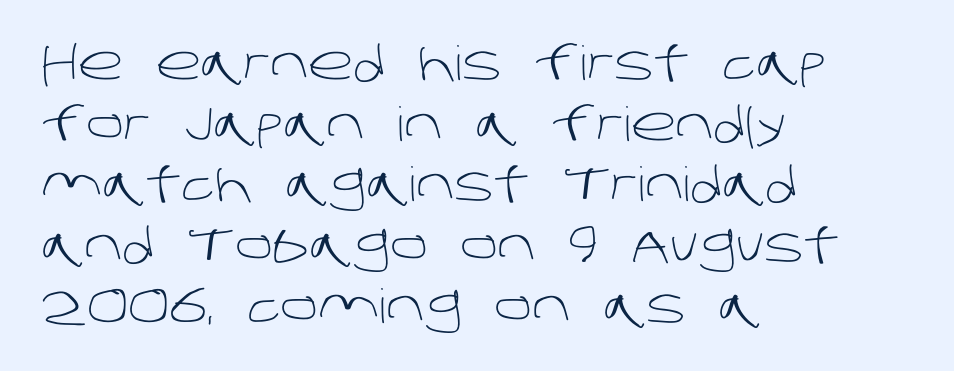
The image shows 47 px light sans-serif type; set left-aligned, normal line spacing (1.29x), normal letter spacing, not underlined; low stroke contrast and a large x-height.
